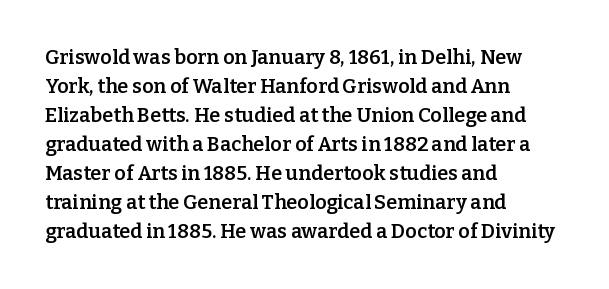
Q: Is the text bold? A: Semi-bold.
Q: Is the text italic (slanted)? A: No, it is upright.
Q: Is the text underlined? A: No.
Q: How is the paragraph aligned? A: Left-aligned.
Q: Is the spacing between letters normal or unusually wide? A: Normal.
Q: Is the spacing between lines tight, normal or loose? A: Normal.
